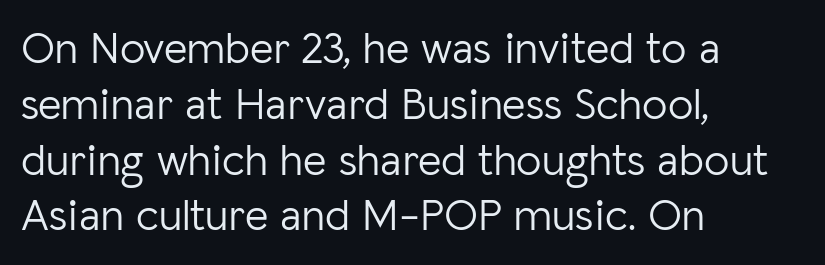
The image shows 45 px light sans-serif type, upright; set left-aligned, line spacing 1.24x, normal letter spacing, not underlined; low stroke contrast and a medium x-height.
